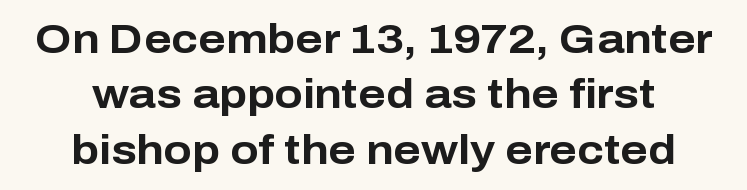
Weight check: bold — yes, fully. To sum up the face: it is a sans, with no serifs. Every character sits straight up, as roman type does. Tracking value appears to be zero — textbook default spacing.
